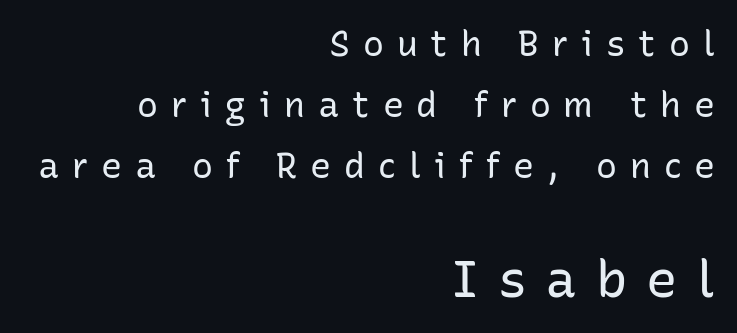
{"serif": "no", "italic": "no", "bold": "no", "weight": "regular", "width": "normal", "stroke_contrast": "low", "x_height": "medium", "monospaced": "no", "underline": "no", "align": "right", "line_spacing_ratio": 1.75, "letter_spacing": "wide", "letter_spacing_em": 0.37, "larger_block": "second", "size_ratio": 1.49, "glyph_px": 52}
